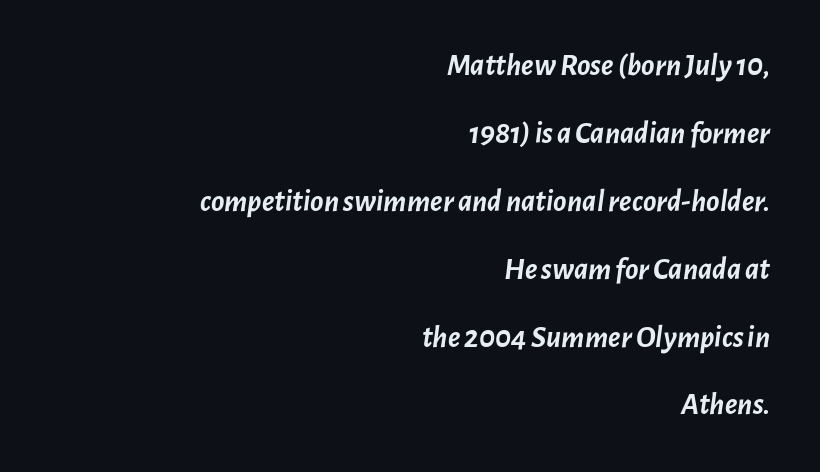
Compared with typical paragraphs, the rows here are farther apart. Tall strokes in this sample are angled rather than plumb. The paragraph has a hard right edge and a soft left edge. This rendering features lettering with no underline. The sample has been set heavy, in full bold.
